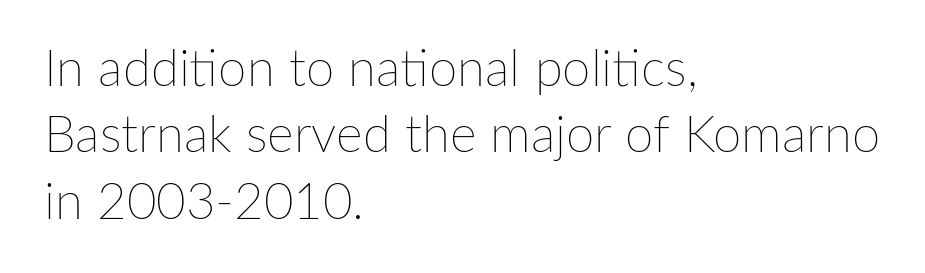
{"italic": "no", "bold": "no", "weight": "thin", "width": "normal", "stroke_contrast": "low", "x_height": "medium", "monospaced": "no", "underline": "no", "align": "left", "line_spacing": "normal", "line_spacing_ratio": 1.3, "letter_spacing": "normal", "letter_spacing_em": 0.0, "glyph_px": 51}
